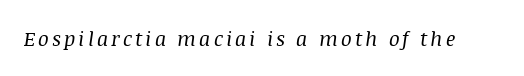
The rendering applies a slant to the glyphs. The gap between lines stays unmarked. Ink coverage per letter is moderate at most.
